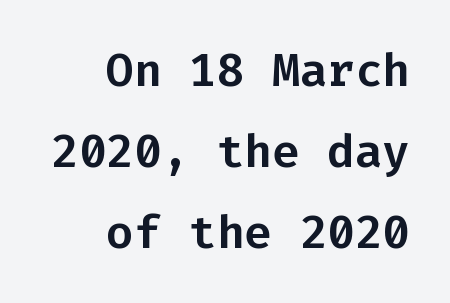
Q: Is the text italic (slanted)? A: No, it is upright.
Q: Is the typeface a serif or a sans-serif typeface? A: Sans-serif.
Q: Is the text underlined? A: No.
Q: How is the paragraph aligned? A: Right-aligned.
Q: Is the spacing between letters normal or unusually wide? A: Normal.
Q: Width (condensed, normal, or wide)? A: Normal.
Q: Stroke contrast? A: Low.
Q: x-height? A: Medium.
Q: Monospaced? A: Yes.
